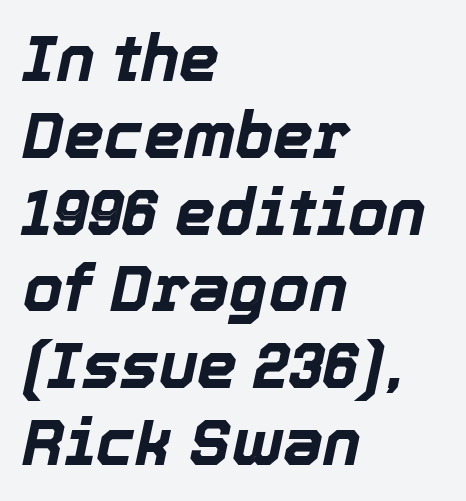
{"italic": "yes", "lean": "right", "slant_degrees": 12, "bold": "yes", "weight": "bold", "width": "normal", "x_height": "medium", "monospaced": "no", "underline": "no", "align": "left", "line_spacing_ratio": 1.2, "letter_spacing": "normal", "letter_spacing_em": 0.0, "glyph_px": 64}
